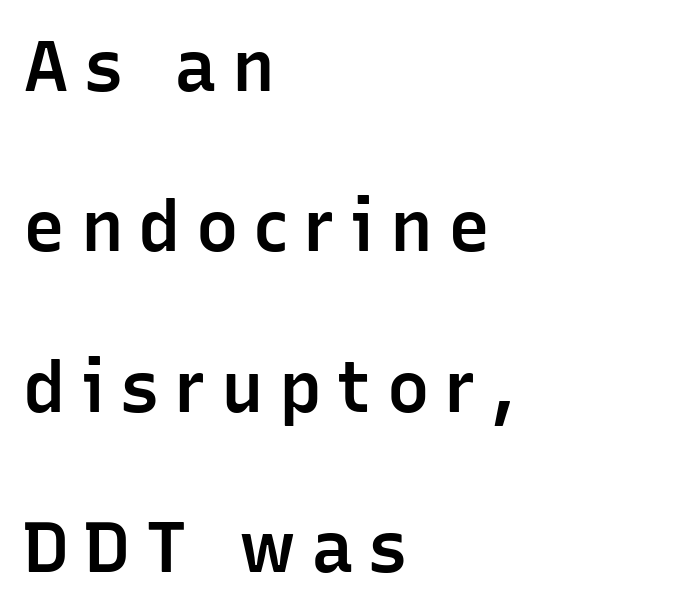
Q: Is the text bold? A: Semi-bold.
Q: Is the text italic (slanted)? A: No, it is upright.
Q: Is the typeface a serif or a sans-serif typeface? A: Sans-serif.
Q: Is the text underlined? A: No.
Q: How is the paragraph aligned? A: Left-aligned.
Q: Is the spacing between letters normal or unusually wide? A: Unusually wide.
Q: Is the spacing between lines tight, normal or loose? A: Loose.
Q: Width (condensed, normal, or wide)? A: Normal.
Q: Stroke contrast? A: Low.
Q: x-height? A: Medium.
Q: Monospaced? A: No.
